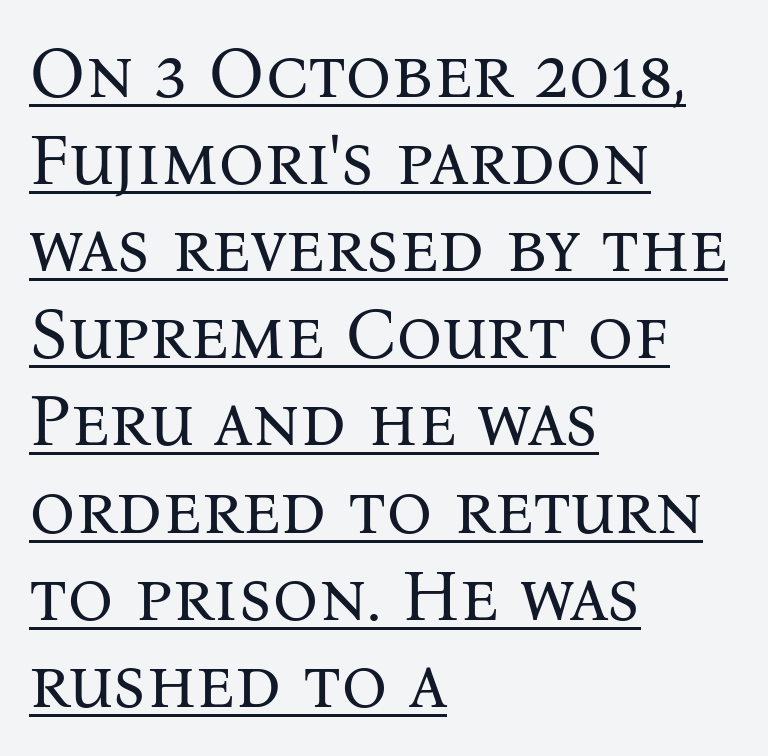
The image shows 72 px regular-weight serif type, upright; set left-aligned, line spacing 1.21x, normal letter spacing, underlined; medium stroke contrast and a medium x-height.
